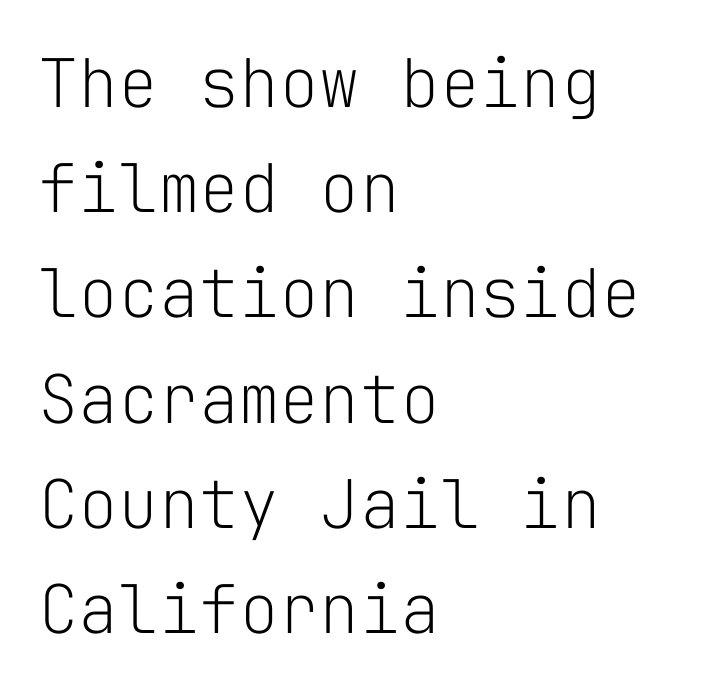
Q: Is the text bold? A: No.
Q: Is the text italic (slanted)? A: No, it is upright.
Q: Is the typeface a serif or a sans-serif typeface? A: Sans-serif.
Q: Is the text underlined? A: No.
Q: How is the paragraph aligned? A: Left-aligned.
Q: Is the spacing between letters normal or unusually wide? A: Normal.
Q: Is the spacing between lines tight, normal or loose? A: Normal.
Q: Width (condensed, normal, or wide)? A: Normal.
Q: Stroke contrast? A: Low.
Q: x-height? A: Medium.
Q: Monospaced? A: Yes.
